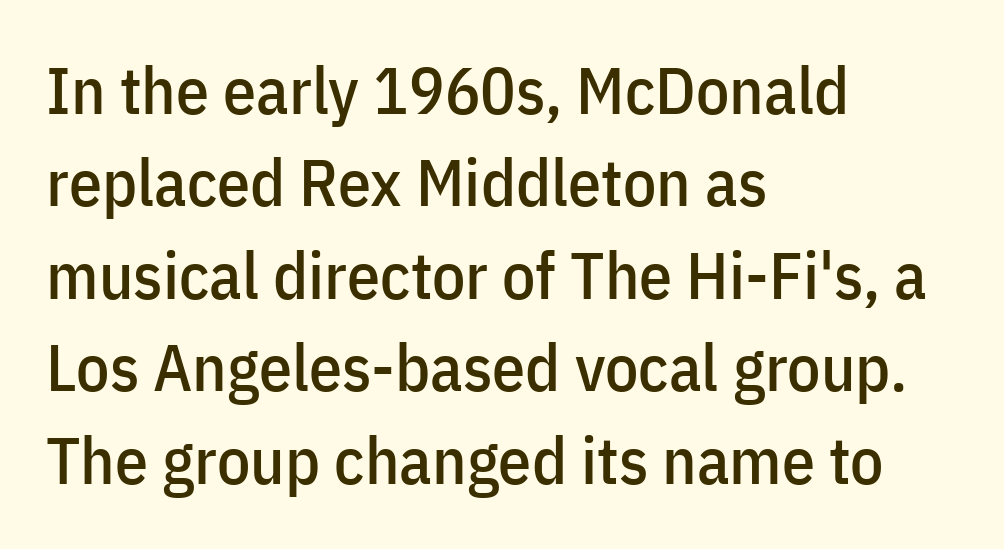
The lines sit at an ordinary, default distance from one another. The face used here is proportionally spaced, like ordinary book or web type. Characters follow at the spacing the type designer built in. Type without underlining.
